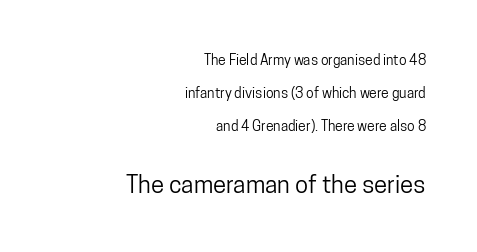
A typesetter would mark this as roman, not italic. Top chunk: small. Bottom chunk: large. In CSS terms this would be text-align: right. Inter-character spacing is left at the font's built-in metrics. The space beneath each line is pristine and unruled. This sample trades compactness for vertical openness between lines.
